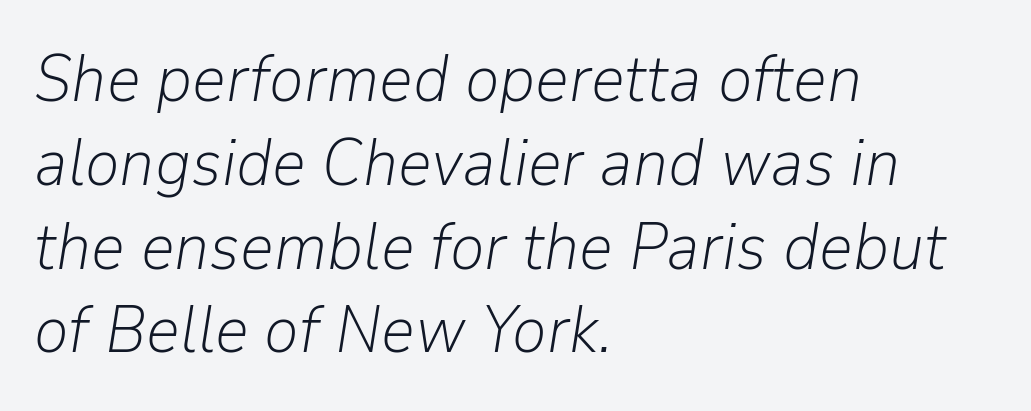
The image shows 66 px light type, italic (leaning right); set left-aligned, normal line spacing (1.27x), normal letter spacing, not underlined; low stroke contrast and a medium x-height.
